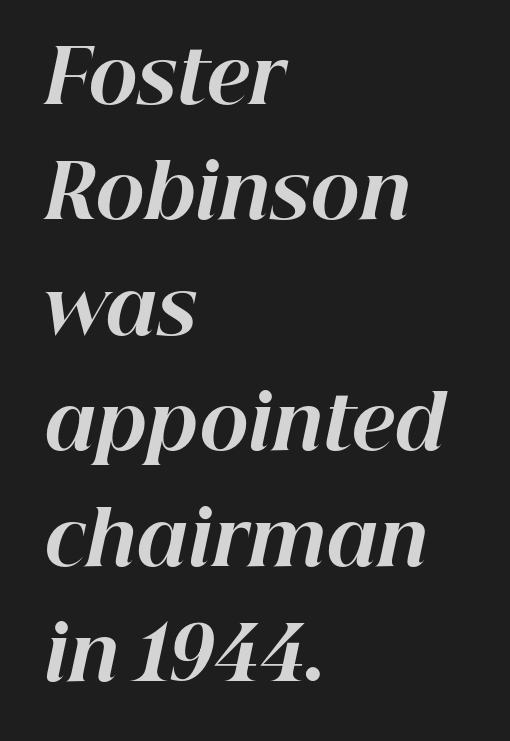
Q: Is the text bold? A: Yes.
Q: Is the text italic (slanted)? A: Yes, it leans right by about 12 degrees.
Q: Is the text underlined? A: No.
Q: How is the paragraph aligned? A: Left-aligned.
Q: Is the spacing between letters normal or unusually wide? A: Normal.
Q: Is the spacing between lines tight, normal or loose? A: Normal.
Q: Width (condensed, normal, or wide)? A: Normal.
Q: Stroke contrast? A: High.
Q: x-height? A: Medium.
Q: Monospaced? A: No.
